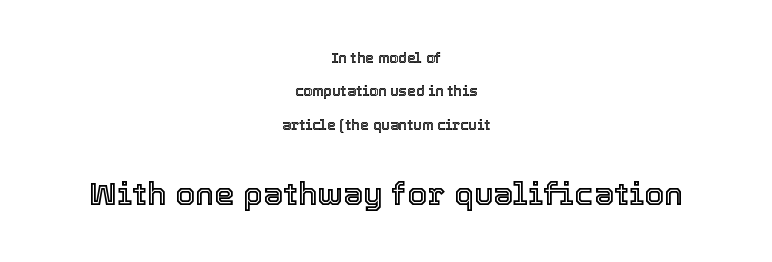
Q: Is the text italic (slanted)? A: No, it is upright.
Q: Is the text underlined? A: No.
Q: How is the paragraph aligned? A: Centered.
Q: Is the spacing between letters normal or unusually wide? A: Normal.
Q: Is the spacing between lines tight, normal or loose? A: Loose.
Q: Which block of text is set in a larger size, the first (top) or the second (bottom)? A: The second (bottom) one.
Q: Width (condensed, normal, or wide)? A: Normal.
Q: x-height? A: Medium.
Q: Monospaced? A: No.
